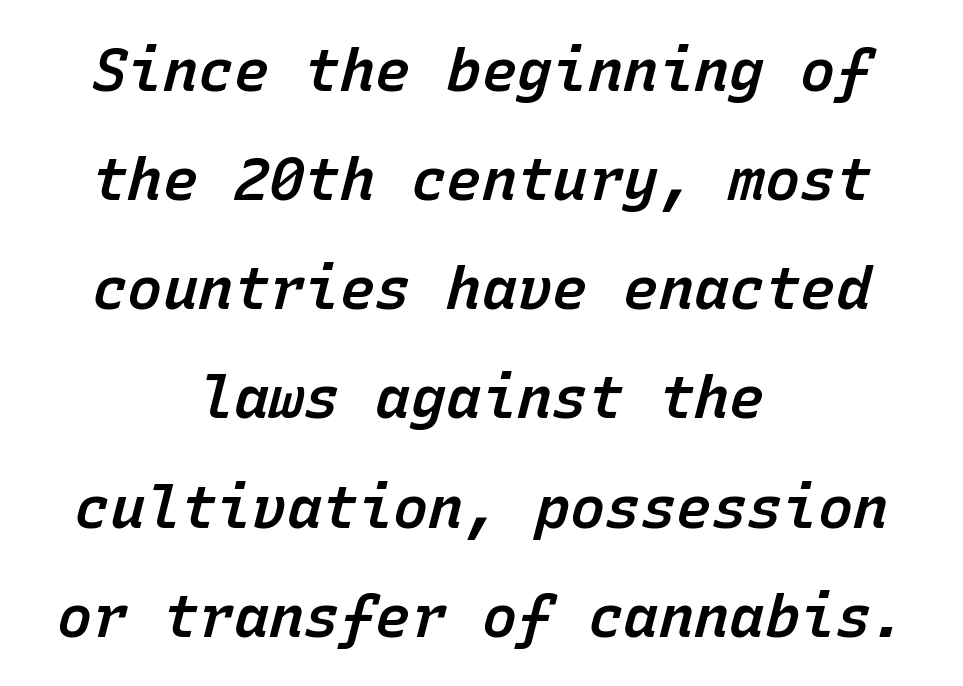
Q: Is the text bold? A: Semi-bold.
Q: Is the text italic (slanted)? A: Yes, it leans right by about 15 degrees.
Q: Is the text underlined? A: No.
Q: How is the paragraph aligned? A: Centered.
Q: Is the spacing between letters normal or unusually wide? A: Normal.
Q: Width (condensed, normal, or wide)? A: Normal.
Q: Stroke contrast? A: Low.
Q: x-height? A: Medium.
Q: Monospaced? A: Yes.
